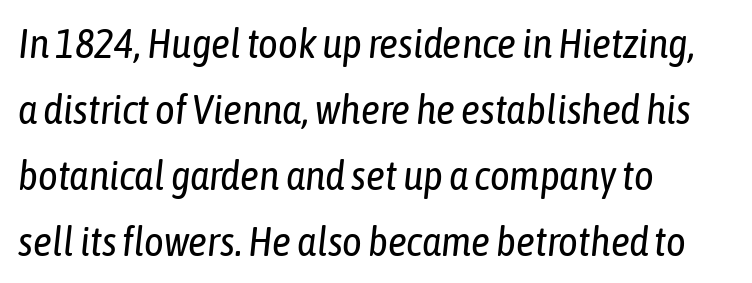
Q: Is the text bold? A: No.
Q: Is the text italic (slanted)? A: Yes, it leans right by about 6 degrees.
Q: Is the text underlined? A: No.
Q: How is the paragraph aligned? A: Left-aligned.
Q: Is the spacing between letters normal or unusually wide? A: Normal.
Q: Is the spacing between lines tight, normal or loose? A: Normal.
Q: Width (condensed, normal, or wide)? A: Condensed.
Q: Stroke contrast? A: Low.
Q: x-height? A: Medium.
Q: Monospaced? A: No.
